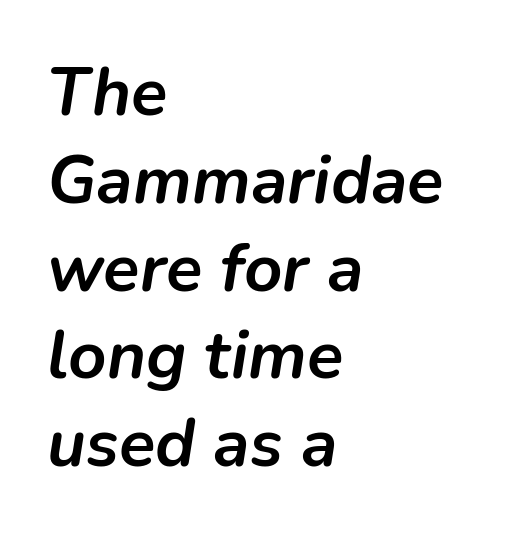
The image shows 67 px semibold type, italic (leaning right); set left-aligned, normal line spacing (1.31x), normal letter spacing, not underlined; low stroke contrast and a medium x-height.
